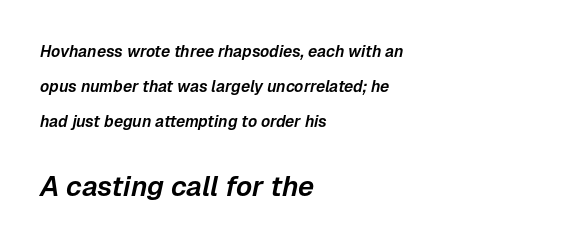
Q: Is the text italic (slanted)? A: Yes, it leans right by about 12 degrees.
Q: Is the text underlined? A: No.
Q: How is the paragraph aligned? A: Left-aligned.
Q: Is the spacing between letters normal or unusually wide? A: Normal.
Q: Is the spacing between lines tight, normal or loose? A: Loose.
Q: Which block of text is set in a larger size, the first (top) or the second (bottom)? A: The second (bottom) one.
Q: Width (condensed, normal, or wide)? A: Normal.
Q: Stroke contrast? A: Low.
Q: x-height? A: Medium.
Q: Monospaced? A: No.
